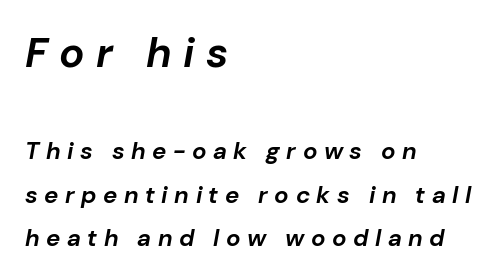
Would a proofreader flag this as italicized? Yes. Bare-footed words on every line. The emphasis by scale lands on block number one, above. Heft: maximum for text — a bold. This sample has the flowing, uneven cadence of proportional lettering.
